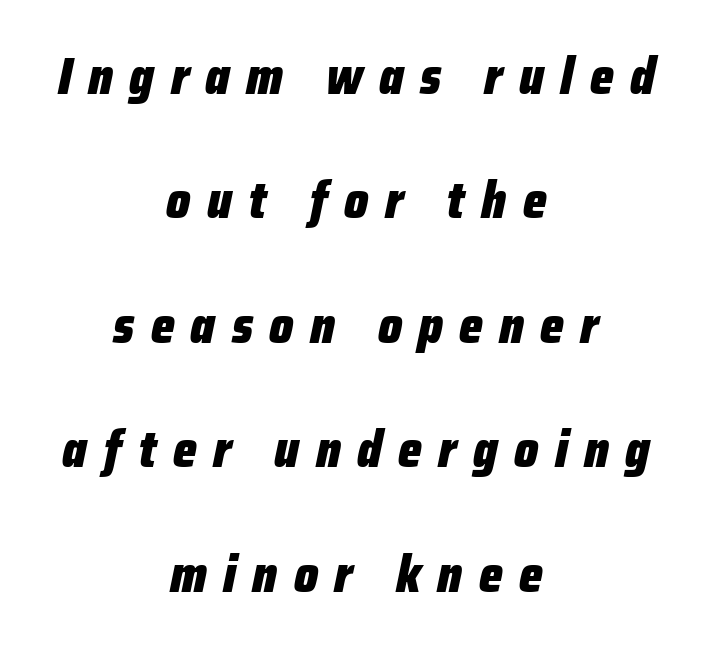
Does extra space separate the letters? Yes, quite a lot of it. Chunky letters — that's bold for sure. The face used here has a pronounced slope to its letters. This sample trades compactness for vertical openness between lines.
